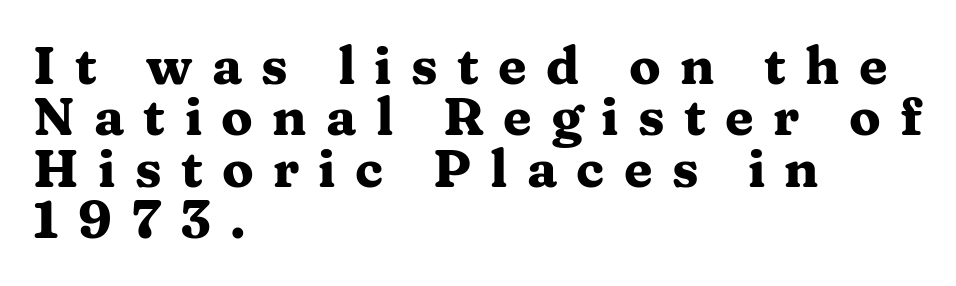
Tracking value appears strongly positive — letters spread wide. If you drew a line through each stem, it would be perfectly vertical. The passage shown is not underscored anywhere. Short and long lines alike share a common starting point at left. Character widths vary here, with narrow letters taking less room than wide ones. What kind of face is this? One with serifs.
